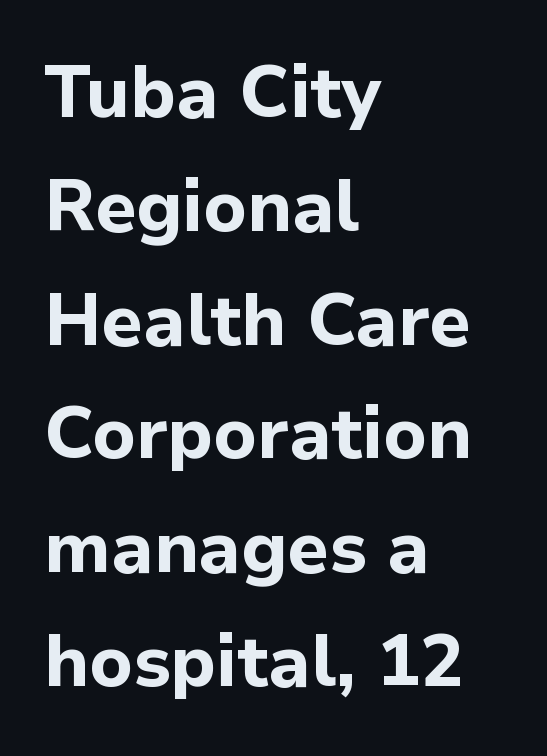
You could not count columns in this text — the font is proportionally spaced. The letters sit at their default tracking, neither squeezed nor spread. Notice how the passage keeps a crisp vertical edge on the left only. The specimen omits any rule beneath the text block's lines.
